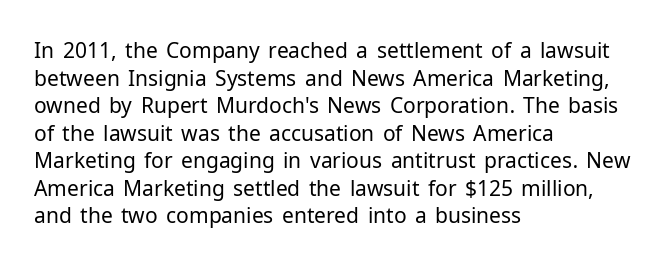
The image shows 21 px text type, upright; set left-aligned, normal line spacing (1.31x), normal letter spacing, not underlined.
